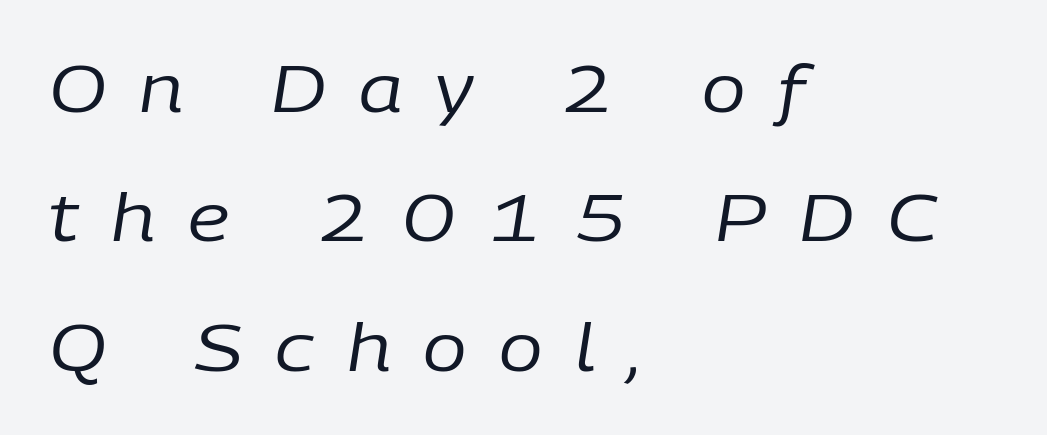
Q: Is the text bold? A: No.
Q: Is the text italic (slanted)? A: Yes, it leans right by about 9 degrees.
Q: Is the text underlined? A: No.
Q: How is the paragraph aligned? A: Left-aligned.
Q: Is the spacing between letters normal or unusually wide? A: Unusually wide.
Q: Is the spacing between lines tight, normal or loose? A: Loose.
Q: Width (condensed, normal, or wide)? A: Normal.
Q: Stroke contrast? A: Low.
Q: x-height? A: Medium.
Q: Monospaced? A: No.
